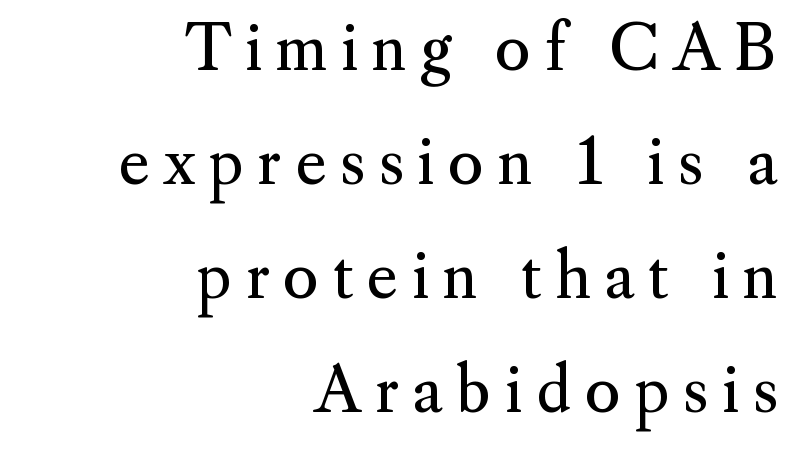
The characters display serif detailing at their extremities. Letters have the restrained weight of plain body copy at most. In terms of letterspacing, this is a distinctly airy, spread setting. No italicization has been applied; the sample stays upright.
